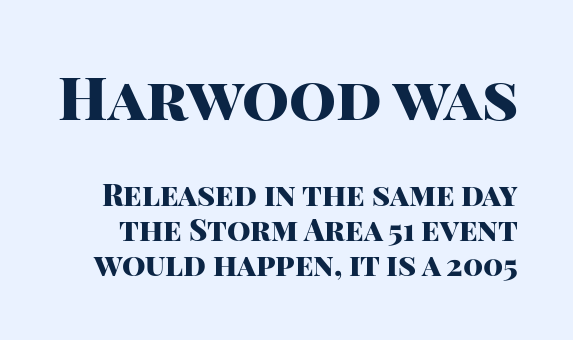
The image shows 60 px heavy sans-serif type, upright; set line spacing 1.17x, normal letter spacing, not underlined; the first (top) block is 2.0x larger; high stroke contrast and a large x-height.
